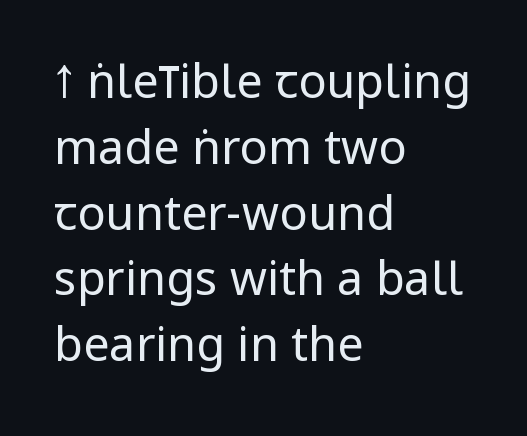
Does the type have serifs? No, each stem ends abruptly. The letters stand straight up with perfectly vertical stems. The horizontal fit of the characters is conventional and even. Underline: absent. Each line starts at the same left margin while the right side varies. These glyphs show unthickened strokes, regular width or finer.
